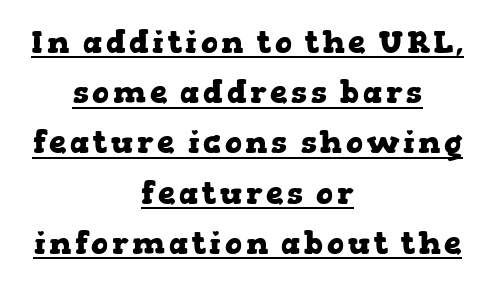
The image shows 31 px heavy, wide serif type, upright; set centered, normal line spacing (1.62x), underlined; low stroke contrast and a medium x-height.
